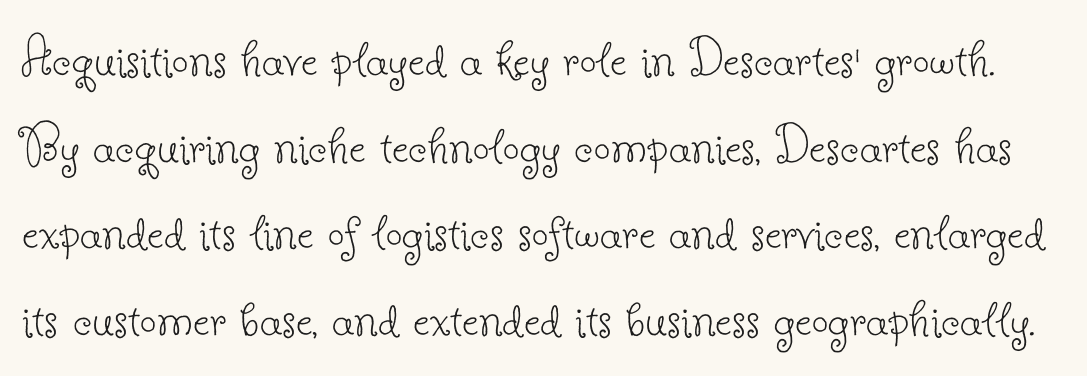
The image shows 59 px thin serif type, upright; set normal line spacing (1.47x), normal letter spacing, not underlined; low stroke contrast and a small x-height.
